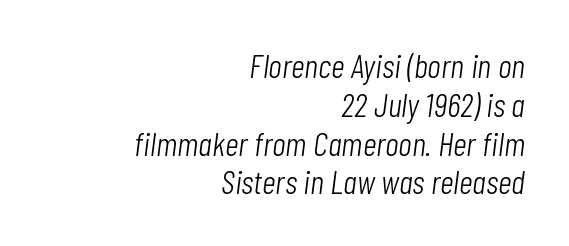
The image shows 34 px light, condensed type, italic (leaning right); set right-aligned, tight line spacing (1.14x), normal letter spacing, not underlined; low stroke contrast and a medium x-height.
